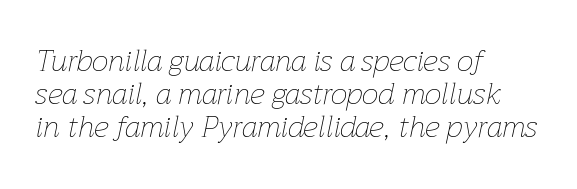
{"italic": "yes", "lean": "right", "slant_degrees": 12, "bold": "no", "weight": "thin", "width": "normal", "stroke_contrast": "low", "x_height": "medium", "monospaced": "no", "underline": "no", "align": "left", "line_spacing": "tight", "line_spacing_ratio": 1.1, "letter_spacing": "normal", "letter_spacing_em": 0.0, "glyph_px": 30}
